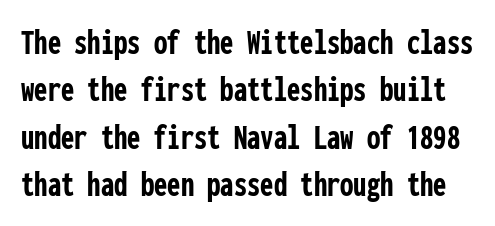
{"serif": "no", "italic": "no", "bold": "yes", "weight": "semibold", "width": "condensed", "stroke_contrast": "low", "x_height": "medium", "monospaced": "yes", "underline": "no", "line_spacing": "normal", "line_spacing_ratio": 1.25, "letter_spacing": "normal", "letter_spacing_em": 0.0, "glyph_px": 38}
